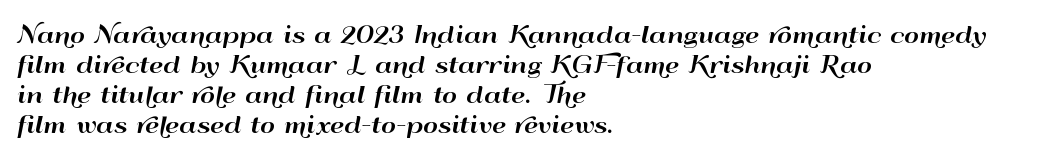
{"underline": "no", "align": "left", "line_spacing": "normal", "line_spacing_ratio": 1.31, "letter_spacing": "normal", "letter_spacing_em": 0.0, "glyph_px": 23}
